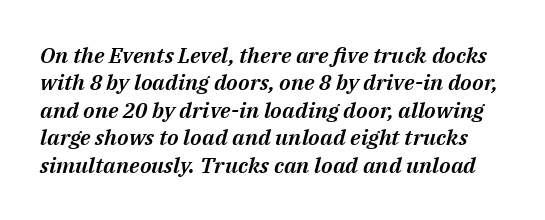
Notice how the stems are inclined rather than vertical — that's the hallmark of italics. Summary of vertical rhythm: regular, with standard interline spacing. The space beneath each line is pristine and unruled. Nothing unusual about the tracking: characters are spaced as the font intends.
